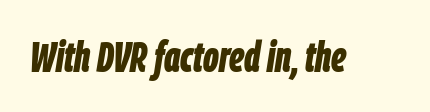
The face used here is rendered with its standard letterfit. Quick note: italic. On the weight axis this lands at bold, roughly 700. Words float on clear page, feet unadorned. A typesetter would call this proportional, since set widths differ per character.
